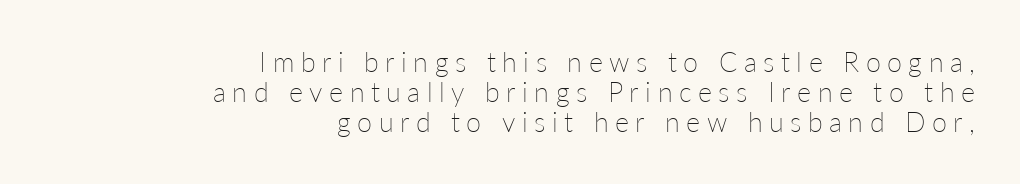
{"italic": "no", "bold": "no", "underline": "no", "align": "right", "line_spacing": "tight", "line_spacing_ratio": 1.12, "letter_spacing": "wide", "letter_spacing_em": 0.24, "glyph_px": 27}
